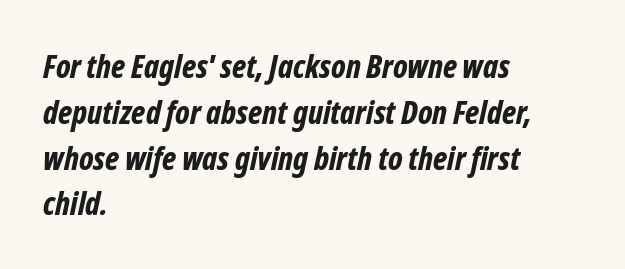
Q: Is the text bold? A: Yes.
Q: Is the text italic (slanted)? A: Yes, it leans right by about 12 degrees.
Q: Is the text underlined? A: No.
Q: How is the paragraph aligned? A: Left-aligned.
Q: Is the spacing between letters normal or unusually wide? A: Normal.
Q: Is the spacing between lines tight, normal or loose? A: Normal.
Q: Width (condensed, normal, or wide)? A: Condensed.
Q: Stroke contrast? A: Low.
Q: x-height? A: Medium.
Q: Monospaced? A: No.
